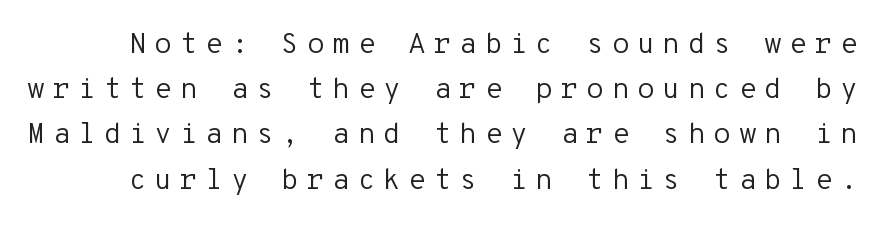
Q: Is the text bold? A: No.
Q: Is the text italic (slanted)? A: No, it is upright.
Q: Is the typeface a serif or a sans-serif typeface? A: Sans-serif.
Q: Is the text underlined? A: No.
Q: Is the spacing between letters normal or unusually wide? A: Unusually wide.
Q: Is the spacing between lines tight, normal or loose? A: Normal.
Q: Width (condensed, normal, or wide)? A: Normal.
Q: Stroke contrast? A: Low.
Q: x-height? A: Medium.
Q: Monospaced? A: Yes.
